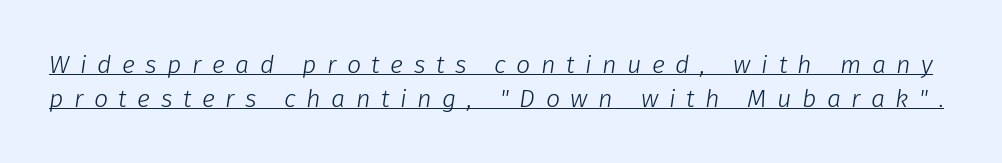
A quiet, ordinary-to-light weight characterises the typeface. The horizontal fit of the characters is loose and conspicuously gappy. How would I describe the line gaps? Plain and ordinary. Does the lettering tilt? It does — this is italic.
